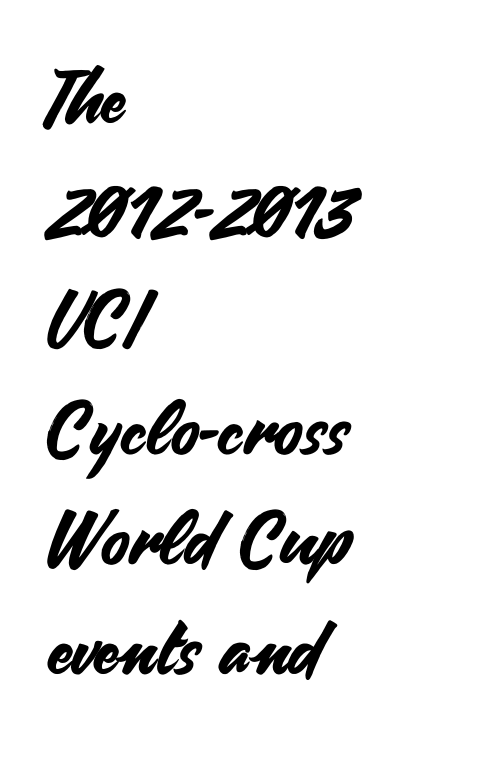
This sample has the flowing, uneven cadence of proportional lettering. Short note: letters normally spaced. Regular leading. Nope, no serifs anywhere on these letters.
